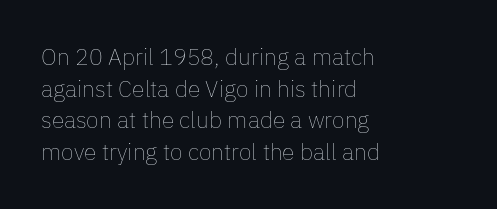
Q: Is the text bold? A: No.
Q: Is the text italic (slanted)? A: No, it is upright.
Q: Is the text underlined? A: No.
Q: How is the paragraph aligned? A: Left-aligned.
Q: Is the spacing between letters normal or unusually wide? A: Normal.
Q: Is the spacing between lines tight, normal or loose? A: Normal.
